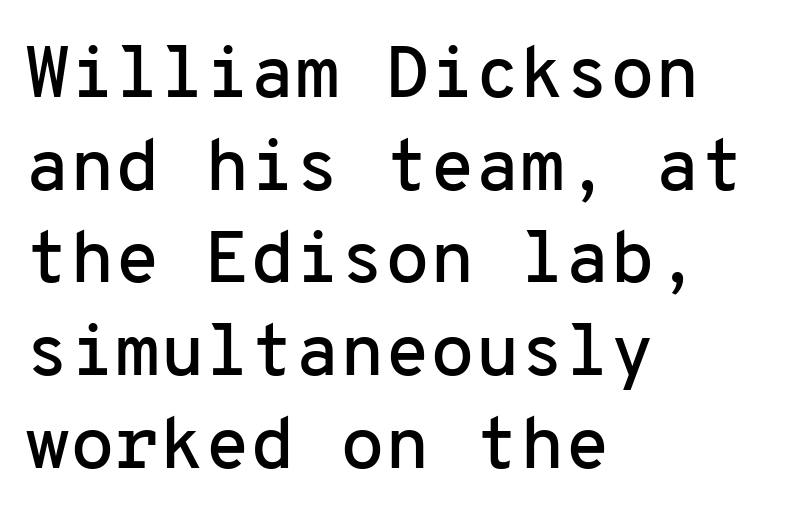
{"serif": "no", "italic": "no", "width": "normal", "stroke_contrast": "low", "x_height": "medium", "monospaced": "yes", "underline": "no", "align": "left", "line_spacing": "normal", "line_spacing_ratio": 1.27, "letter_spacing": "normal", "letter_spacing_em": 0.0, "glyph_px": 73}
